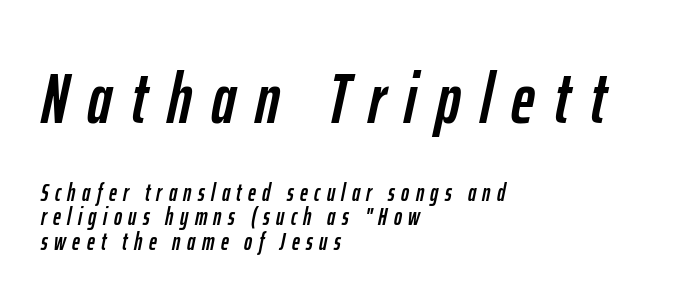
Q: Is the text italic (slanted)? A: Yes, it leans right by about 12 degrees.
Q: Is the text underlined? A: No.
Q: How is the paragraph aligned? A: Left-aligned.
Q: Is the spacing between letters normal or unusually wide? A: Unusually wide.
Q: Is the spacing between lines tight, normal or loose? A: Tight.
Q: Which block of text is set in a larger size, the first (top) or the second (bottom)? A: The first (top) one.
Q: Width (condensed, normal, or wide)? A: Condensed.
Q: Stroke contrast? A: Low.
Q: x-height? A: Medium.
Q: Monospaced? A: No.
